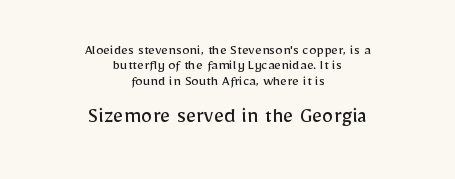
{"italic": "no", "bold": "no", "underline": "no", "align": "center", "line_spacing": "tight", "line_spacing_ratio": 1.02, "letter_spacing": "normal", "letter_spacing_em": 0.0, "larger_block": "second", "size_ratio": 1.53, "glyph_px": 23}
